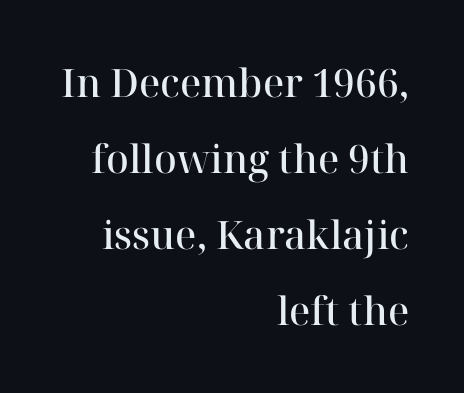
Classification — serif. Rendered with straight, roman letterforms. Notice the wide empty band between every row — that's loose leading. Each letter keeps its own natural width here, so spacing adapts to shape.
